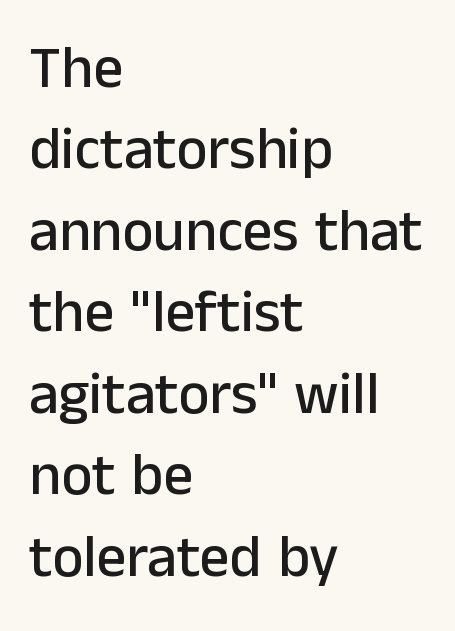
The image shows 59 px sans-serif type, upright; set left-aligned, normal line spacing (1.38x), normal letter spacing, not underlined; low stroke contrast and a medium x-height.
